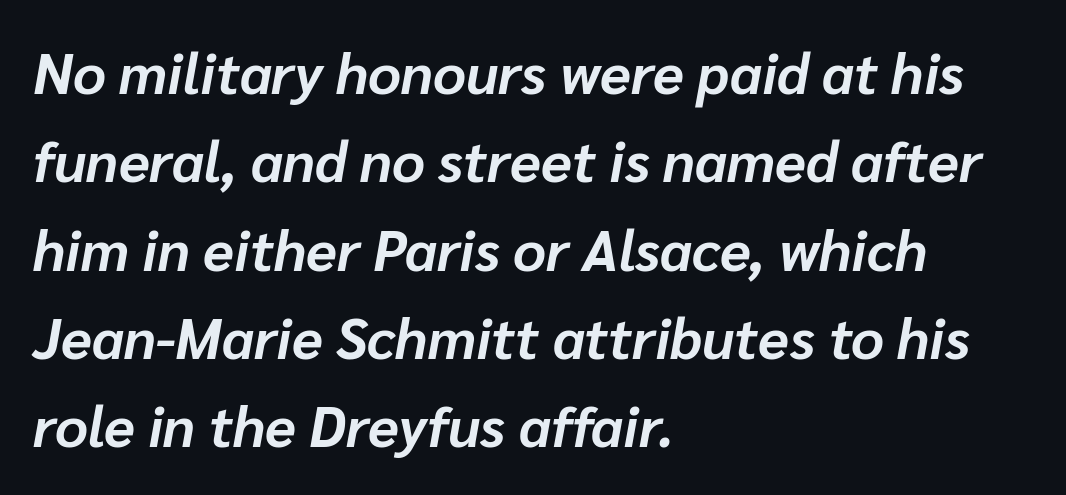
{"italic": "yes", "lean": "right", "slant_degrees": 10, "bold": "yes", "weight": "bold", "width": "normal", "stroke_contrast": "low", "x_height": "medium", "monospaced": "no", "underline": "no", "align": "left", "line_spacing": "normal", "line_spacing_ratio": 1.55, "letter_spacing": "normal", "letter_spacing_em": 0.0, "glyph_px": 57}
